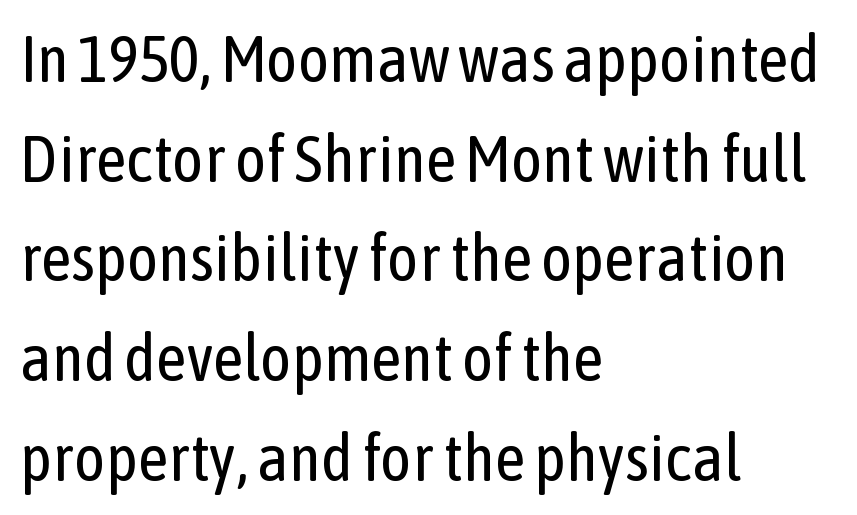
{"serif": "no", "italic": "no", "bold": "no", "weight": "regular", "width": "condensed", "stroke_contrast": "low", "x_height": "medium", "monospaced": "no", "underline": "no", "align": "left", "line_spacing": "normal", "line_spacing_ratio": 1.51, "letter_spacing": "normal", "letter_spacing_em": 0.0, "glyph_px": 66}
